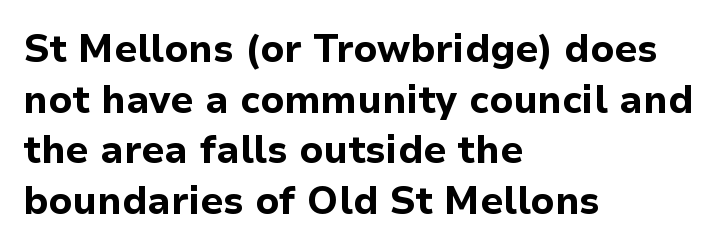
Q: Is the text bold? A: Yes.
Q: Is the text italic (slanted)? A: No, it is upright.
Q: Is the typeface a serif or a sans-serif typeface? A: Sans-serif.
Q: Is the text underlined? A: No.
Q: How is the paragraph aligned? A: Left-aligned.
Q: Is the spacing between letters normal or unusually wide? A: Normal.
Q: Is the spacing between lines tight, normal or loose? A: Normal.
Q: Width (condensed, normal, or wide)? A: Normal.
Q: Stroke contrast? A: Low.
Q: x-height? A: Medium.
Q: Monospaced? A: No.
